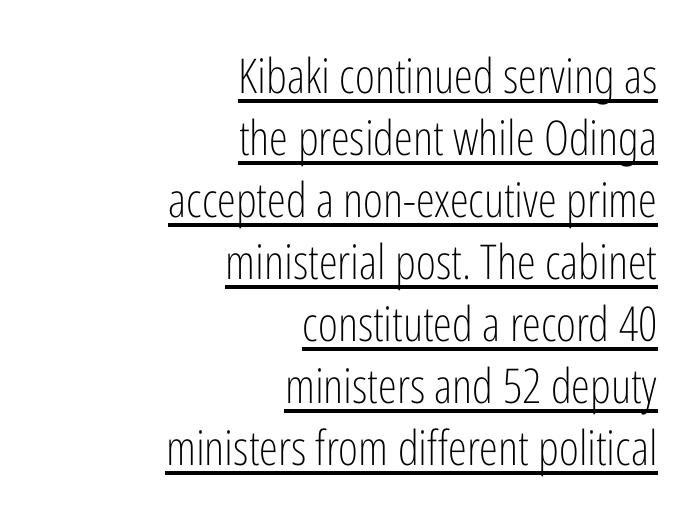
Q: Is the text bold? A: No.
Q: Is the text italic (slanted)? A: No, it is upright.
Q: Is the typeface a serif or a sans-serif typeface? A: Sans-serif.
Q: Is the text underlined? A: Yes.
Q: How is the paragraph aligned? A: Right-aligned.
Q: Is the spacing between letters normal or unusually wide? A: Normal.
Q: Is the spacing between lines tight, normal or loose? A: Normal.
Q: Width (condensed, normal, or wide)? A: Condensed.
Q: Stroke contrast? A: Low.
Q: x-height? A: Medium.
Q: Monospaced? A: No.
